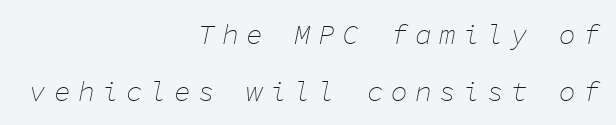
Q: Is the text bold? A: No.
Q: Is the text italic (slanted)? A: Yes, it leans right by about 11 degrees.
Q: Is the text underlined? A: No.
Q: How is the paragraph aligned? A: Right-aligned.
Q: Is the spacing between letters normal or unusually wide? A: Unusually wide.
Q: Is the spacing between lines tight, normal or loose? A: Loose.
Q: Width (condensed, normal, or wide)? A: Normal.
Q: Stroke contrast? A: Low.
Q: x-height? A: Medium.
Q: Monospaced? A: Yes.
